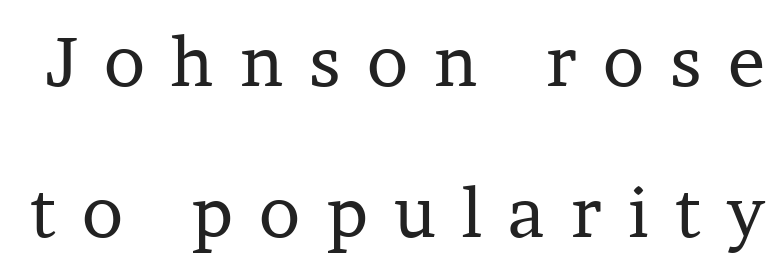
Q: Is the text bold? A: No.
Q: Is the text italic (slanted)? A: No, it is upright.
Q: Is the typeface a serif or a sans-serif typeface? A: Serif.
Q: Is the text underlined? A: No.
Q: Is the spacing between letters normal or unusually wide? A: Unusually wide.
Q: Is the spacing between lines tight, normal or loose? A: Loose.
Q: Width (condensed, normal, or wide)? A: Normal.
Q: Stroke contrast? A: Low.
Q: x-height? A: Medium.
Q: Monospaced? A: No.
